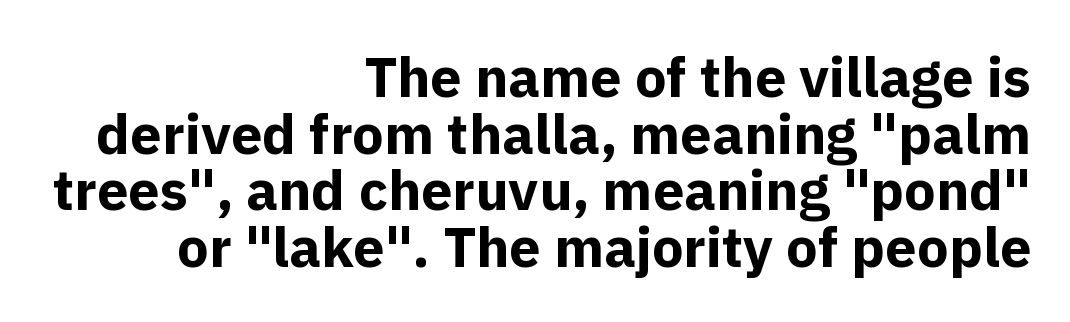
The image shows 56 px bold sans-serif type, upright; set right-aligned, tight line spacing (1.01x), normal letter spacing, not underlined; a medium x-height.
